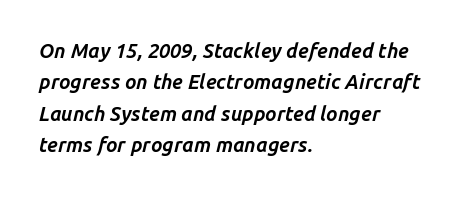
{"italic": "yes", "lean": "right", "slant_degrees": 14, "bold": "yes", "underline": "no", "align": "left", "line_spacing": "normal", "line_spacing_ratio": 1.57, "letter_spacing": "normal", "letter_spacing_em": 0.0, "glyph_px": 20}
